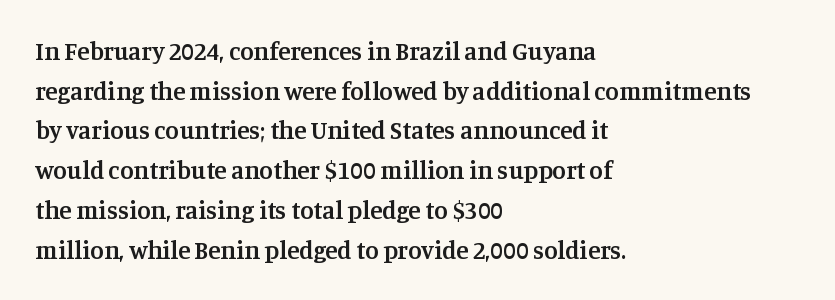
A bare baseline throughout the passage. Letter spacing: default. It's the straight-up-and-down kind of type. A somewhat darkened texture: the type is semibold rather than bold. Interline gaps are of average width in this sample. Compared with a centered layout, this one pins lines to the left instead.
